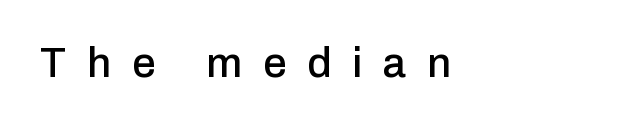
{"serif": "no", "italic": "no", "width": "normal", "stroke_contrast": "low", "x_height": "medium", "monospaced": "no", "underline": "no", "align": "left", "letter_spacing": "wide", "letter_spacing_em": 0.5, "glyph_px": 42}
